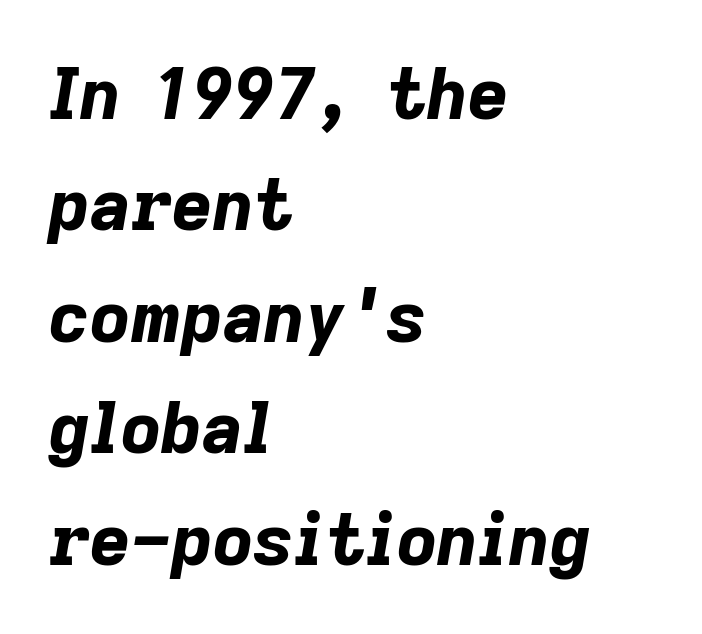
This rendering uses left alignment, leaving the right contour irregular. Inter-character spacing is left at the font's built-in metrics. The font's italic variant was chosen for this text. Honestly, the row spacing looks completely unremarkable.
